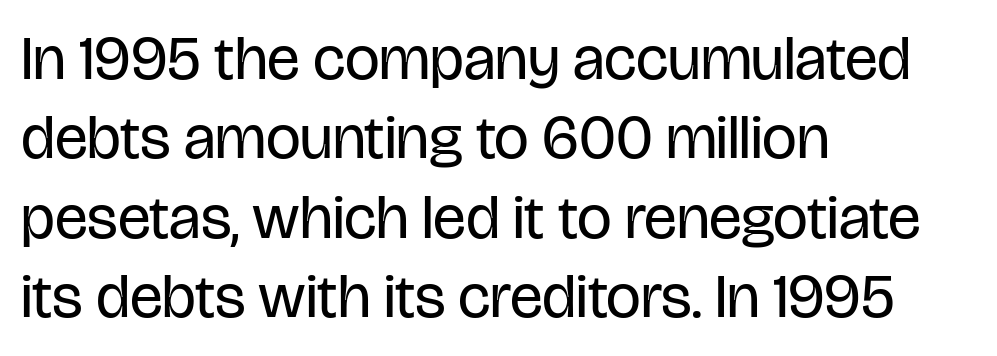
The image shows 62 px regular-weight, condensed sans-serif type, upright; set left-aligned, normal line spacing (1.28x), normal letter spacing, not underlined; low stroke contrast and a large x-height.
